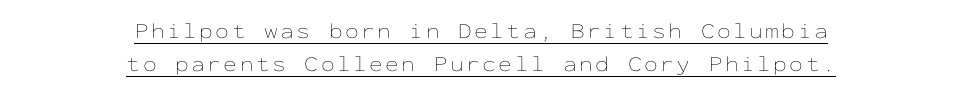
The image shows 22 px text type, upright; set centered, normal line spacing (1.51x), underlined.
